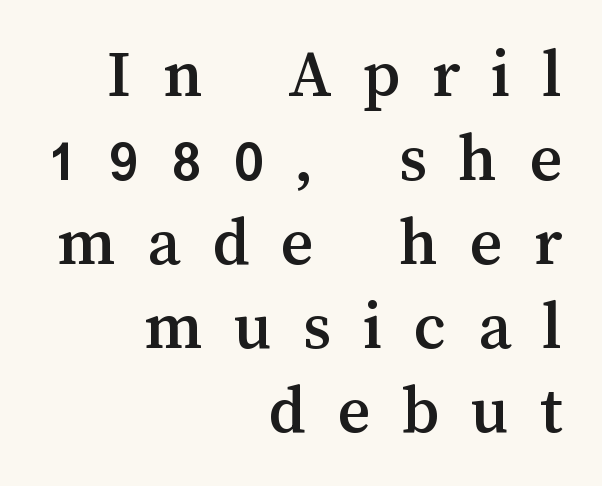
Q: Is the text italic (slanted)? A: No, it is upright.
Q: Is the text underlined? A: No.
Q: How is the paragraph aligned? A: Right-aligned.
Q: Is the spacing between letters normal or unusually wide? A: Unusually wide.
Q: Width (condensed, normal, or wide)? A: Normal.
Q: Stroke contrast? A: Medium.
Q: x-height? A: Medium.
Q: Monospaced? A: No.
